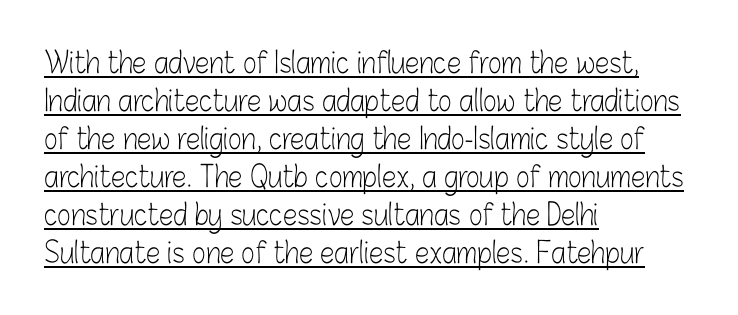
Heft: none added — not bold. The horizontal fit of the characters is conventional and even. The words here are underlined. Line spacing here is normal.
